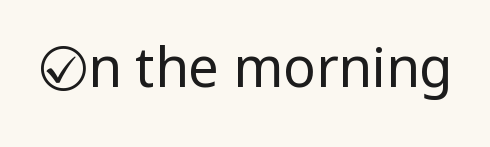
{"serif": "no", "italic": "no", "bold": "no", "weight": "regular", "width": "condensed", "stroke_contrast": "low", "x_height": "large", "monospaced": "no", "underline": "no", "letter_spacing": "normal", "letter_spacing_em": 0.0, "glyph_px": 54}
